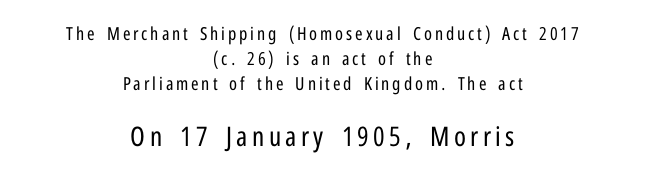
Q: Is the text bold? A: No.
Q: Is the text italic (slanted)? A: No, it is upright.
Q: Is the text underlined? A: No.
Q: How is the paragraph aligned? A: Centered.
Q: Is the spacing between lines tight, normal or loose? A: Normal.
Q: Which block of text is set in a larger size, the first (top) or the second (bottom)? A: The second (bottom) one.
